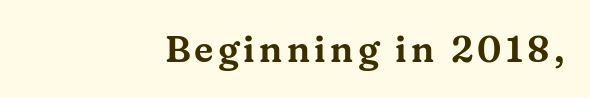
The image shows 36 px wide serif type, upright; set right-aligned, not underlined; medium stroke contrast and a medium x-height.
